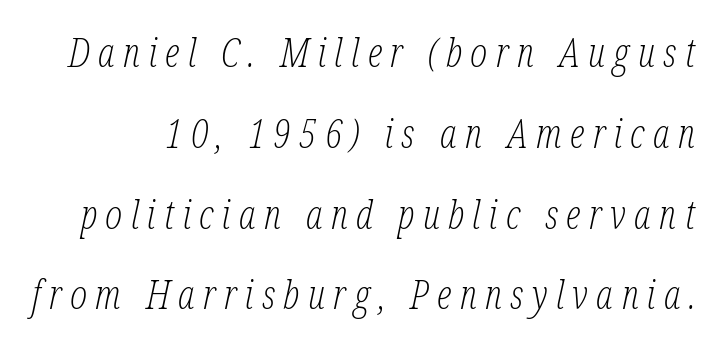
The image shows 40 px light, condensed serif type, italic (leaning right); set loose line spacing (2.02x), unusually wide letter spacing (+0.21 em), not underlined; low stroke contrast and a medium x-height.
